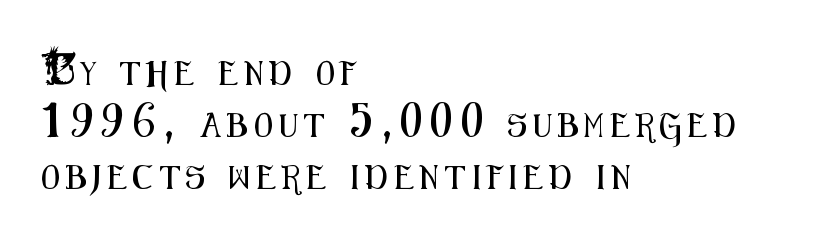
The image shows 24 px text type, upright; set left-aligned, loose line spacing (2.17x), unusually wide letter spacing (+0.27 em), not underlined.
